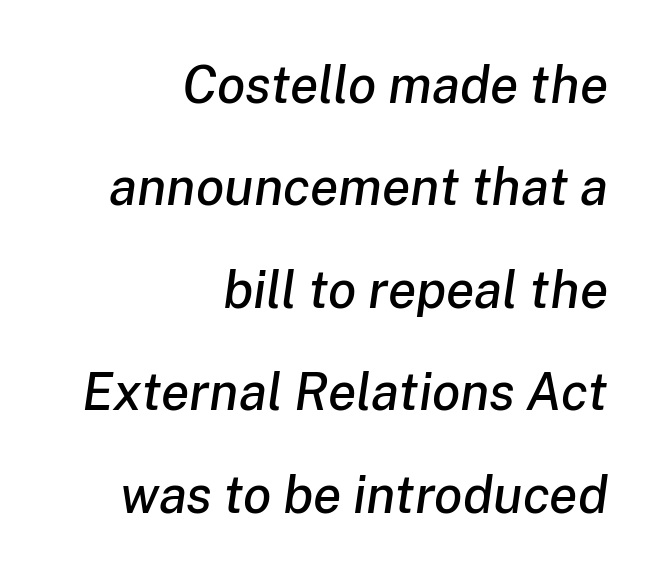
A flush-right, rag-left setting is used for this passage. Standard letterfit; no display-style spreading of the glyphs. Type without underlining. The rendering applies a slant to the glyphs. The rendering uses natural spacing where letterforms have individual widths.
